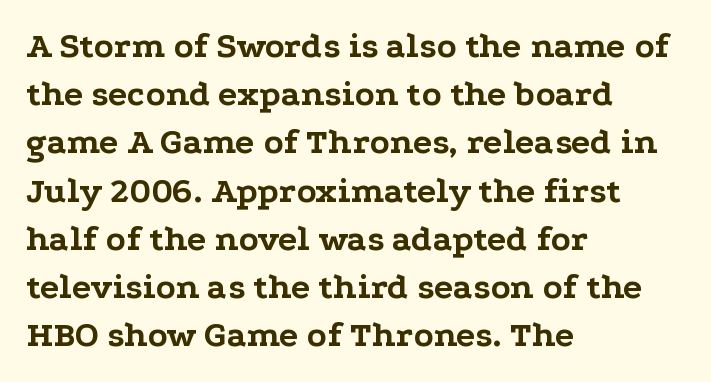
The image shows 36 px bold, wide serif type, upright; set left-aligned, normal line spacing (1.34x), normal letter spacing, not underlined; low stroke contrast and a medium x-height.
